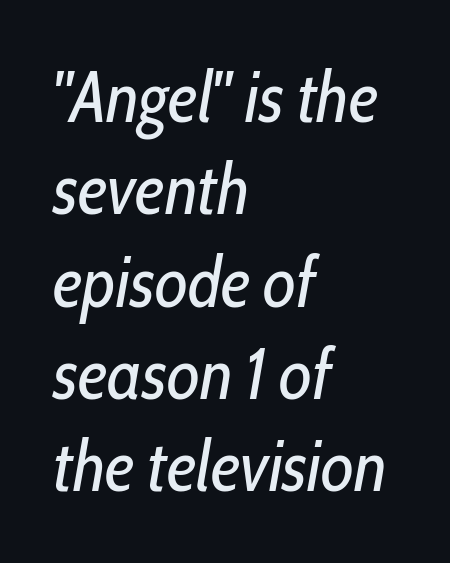
Q: Is the text bold? A: No.
Q: Is the text italic (slanted)? A: Yes, it leans right by about 10 degrees.
Q: Is the text underlined? A: No.
Q: How is the paragraph aligned? A: Left-aligned.
Q: Is the spacing between letters normal or unusually wide? A: Normal.
Q: Is the spacing between lines tight, normal or loose? A: Normal.
Q: Width (condensed, normal, or wide)? A: Condensed.
Q: Stroke contrast? A: Low.
Q: x-height? A: Medium.
Q: Monospaced? A: No.
